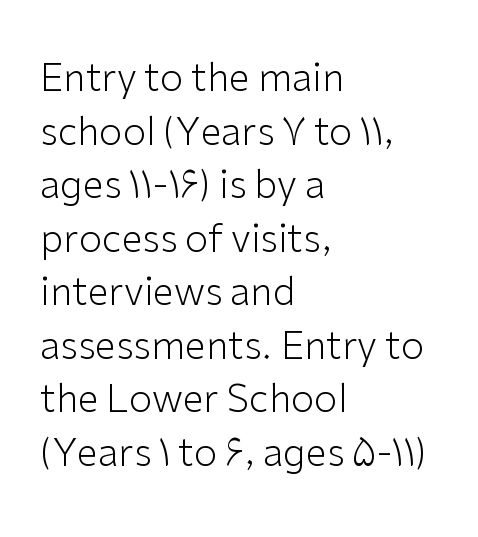
The image shows 38 px light sans-serif type, upright; set left-aligned, normal line spacing (1.41x), normal letter spacing, not underlined; low stroke contrast and a medium x-height.
